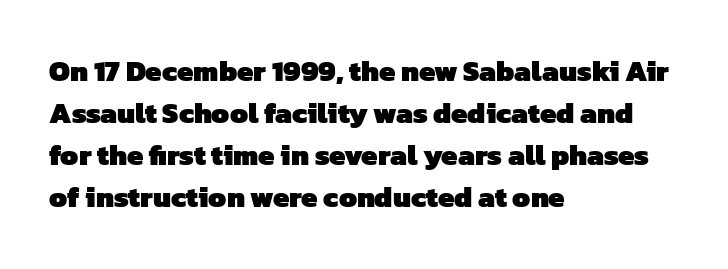
{"serif": "no", "bold": "yes", "weight": "heavy", "width": "normal", "stroke_contrast": "low", "x_height": "medium", "monospaced": "no", "underline": "no", "align": "left", "line_spacing": "normal", "line_spacing_ratio": 1.45, "letter_spacing": "normal", "letter_spacing_em": 0.0, "glyph_px": 29}
